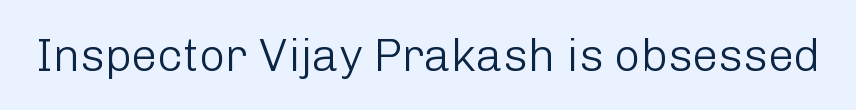
{"serif": "no", "italic": "no", "bold": "no", "weight": "light", "width": "normal", "stroke_contrast": "low", "x_height": "medium", "monospaced": "no", "underline": "no", "letter_spacing": "normal", "letter_spacing_em": 0.0, "glyph_px": 46}
